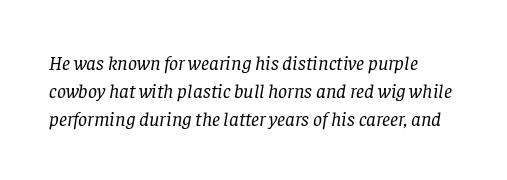
The image shows 20 px text type, italic (leaning right); set normal line spacing (1.39x), normal letter spacing, not underlined.
